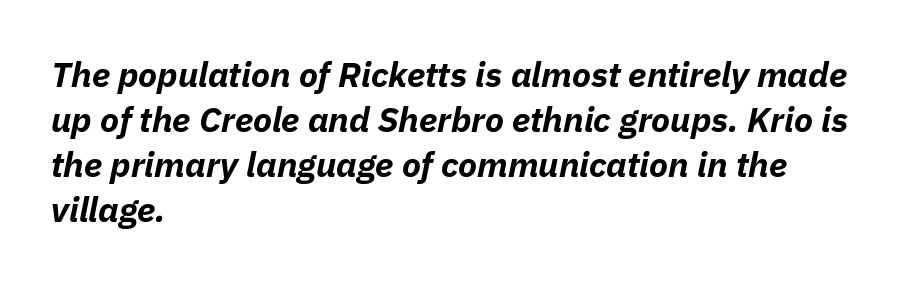
Q: Is the text bold? A: Yes.
Q: Is the text italic (slanted)? A: Yes, it leans right by about 11 degrees.
Q: Is the text underlined? A: No.
Q: How is the paragraph aligned? A: Left-aligned.
Q: Is the spacing between letters normal or unusually wide? A: Normal.
Q: Is the spacing between lines tight, normal or loose? A: Normal.
Q: Width (condensed, normal, or wide)? A: Normal.
Q: Stroke contrast? A: Low.
Q: x-height? A: Medium.
Q: Monospaced? A: No.
